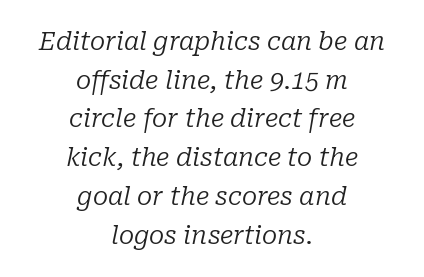
Q: Is the text bold? A: No.
Q: Is the text italic (slanted)? A: Yes, it leans right by about 10 degrees.
Q: Is the text underlined? A: No.
Q: How is the paragraph aligned? A: Centered.
Q: Is the spacing between letters normal or unusually wide? A: Normal.
Q: Is the spacing between lines tight, normal or loose? A: Normal.
